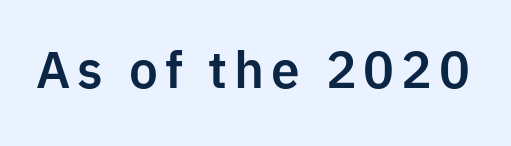
Vertical strokes here are truly vertical. You could not count columns in this text — the font is proportionally spaced. Observe the absence of serifs on each vertical stroke in this sample. No word sits above an underline.
